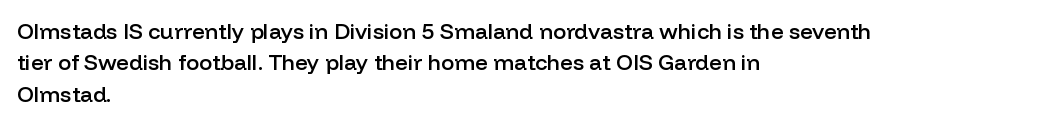
Q: Is the text bold? A: Semi-bold.
Q: Is the text italic (slanted)? A: No, it is upright.
Q: Is the text underlined? A: No.
Q: How is the paragraph aligned? A: Left-aligned.
Q: Is the spacing between letters normal or unusually wide? A: Normal.
Q: Is the spacing between lines tight, normal or loose? A: Normal.
